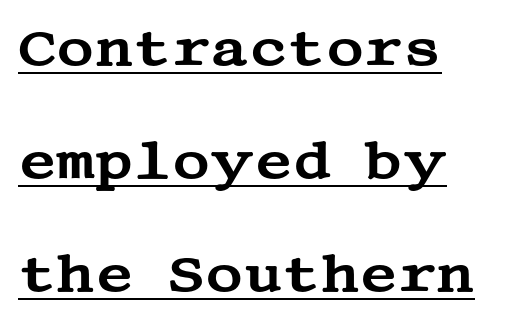
The image shows 52 px wide serif type, upright; set left-aligned, loose line spacing (2.17x), normal letter spacing, underlined; medium stroke contrast and a large x-height.
